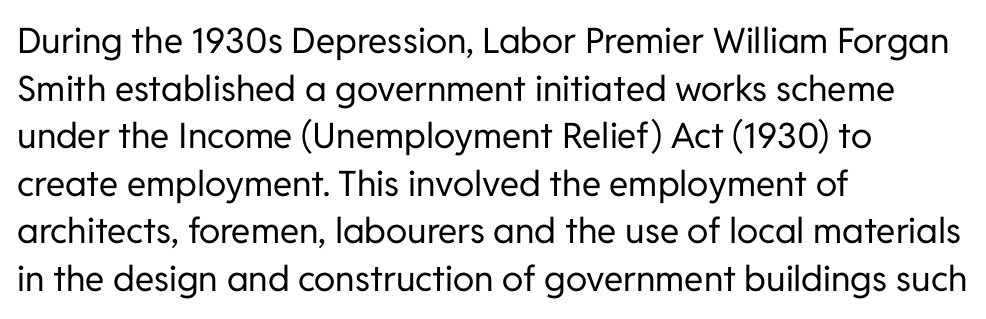
The image shows 35 px regular-weight sans-serif type, upright; set left-aligned, normal line spacing (1.36x), normal letter spacing, not underlined; low stroke contrast and a medium x-height.
